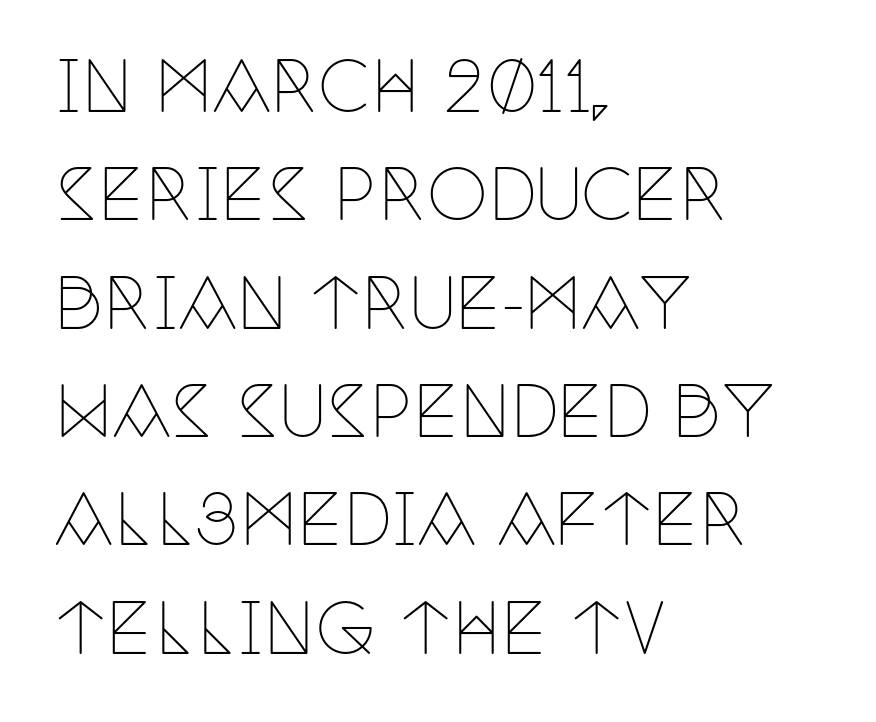
Honestly, the row spacing looks completely unremarkable. Letter spacing: default. Weight: in the light-to-regular range. The specimen reads as upright at a glance. Does the type have serifs? Yes, each stem ends in a small foot. Where is the straight margin? On the left.
